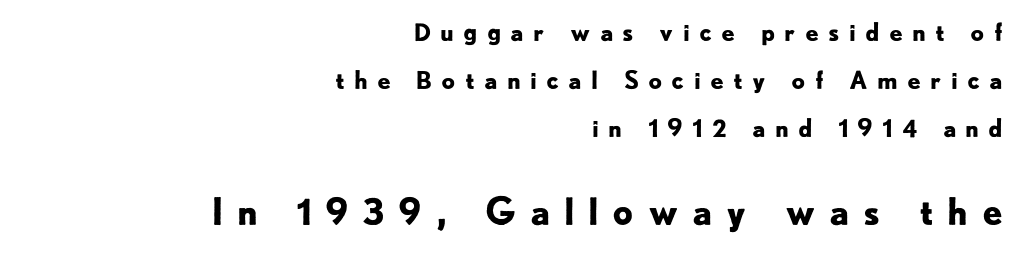
{"serif": "no", "italic": "no", "bold": "yes", "weight": "bold", "width": "normal", "stroke_contrast": "low", "x_height": "small", "monospaced": "no", "underline": "no", "align": "right", "line_spacing": "loose", "line_spacing_ratio": 2.01, "letter_spacing": "wide", "letter_spacing_em": 0.38, "larger_block": "second", "size_ratio": 1.5, "glyph_px": 36}
